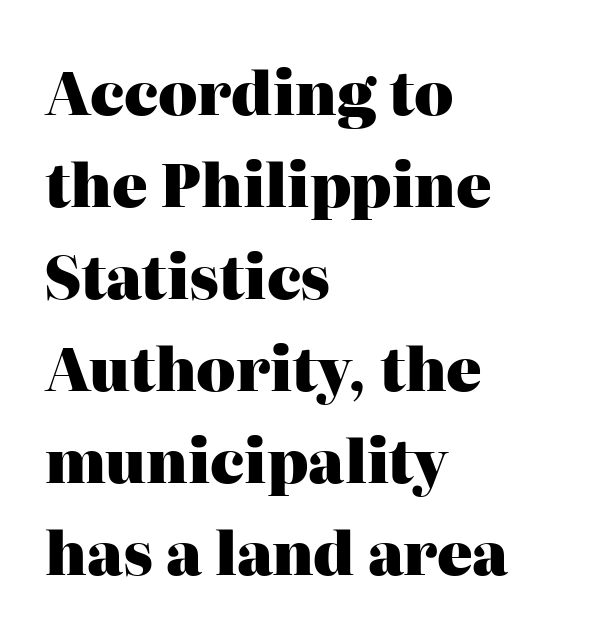
The letters advance in unequal steps, a hallmark of proportional type. How are the letters spaced? Ordinarily, with no added tracking. Summary of weight: heavy, a full bold. Successive baselines arrive at the customary interval.
